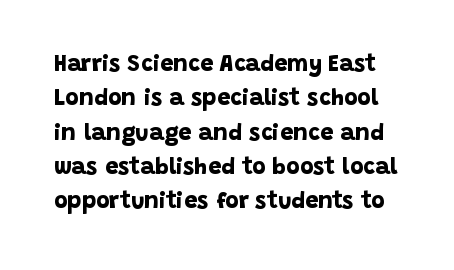
Q: Is the text bold? A: Yes.
Q: Is the text underlined? A: No.
Q: Is the spacing between letters normal or unusually wide? A: Normal.
Q: Is the spacing between lines tight, normal or loose? A: Normal.
